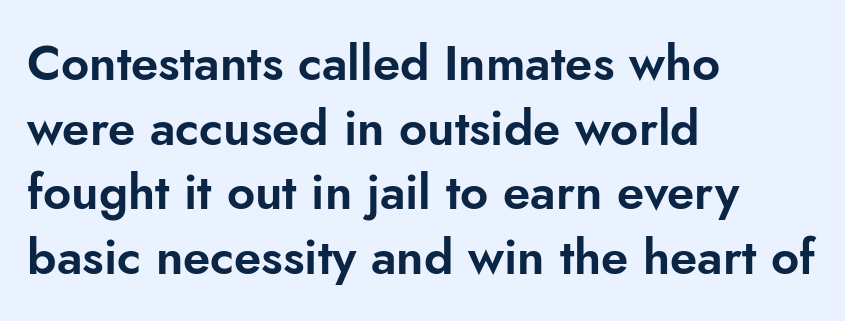
The designer left line spacing at the default. You could not count columns in this text — the font is proportionally spaced. When letters stand straight like this, we call the style roman or upright. The face used here is a sans, in the tradition of grotesques and geometrics. Visually the block forms a straight wall on the left and a jagged coastline on the right.
